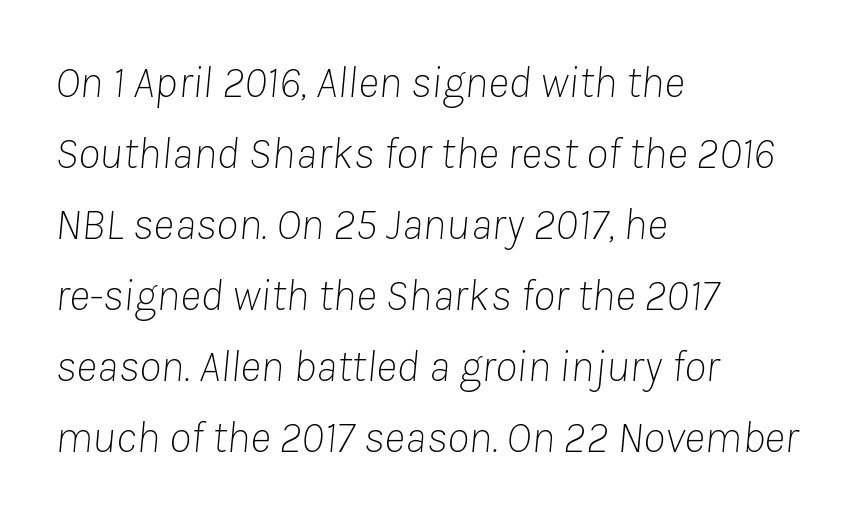
The image shows 45 px thin type, italic (leaning right); set left-aligned, normal line spacing (1.58x), normal letter spacing, not underlined; low stroke contrast and a medium x-height.
